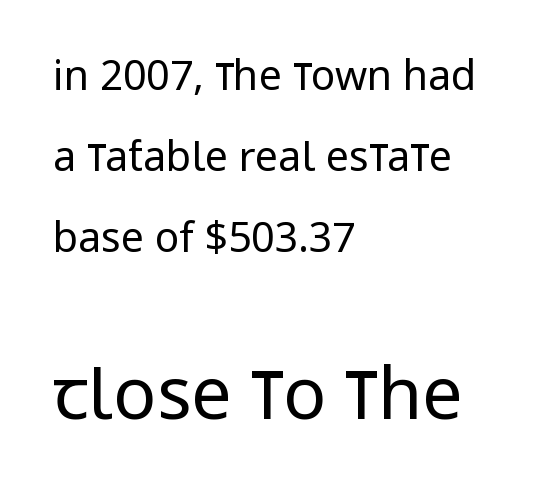
Is the type heavy? It reads as light-to-regular instead. The space between consecutive lines is lavish. Reading down the block, your eye returns to a fixed left position each line. Each letter keeps its own natural width here, so spacing adapts to shape.
